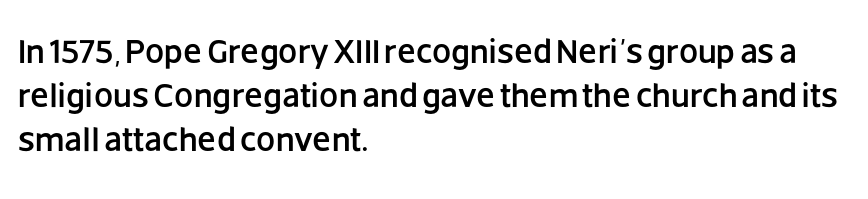
Whoever set this chose a conventional vertical rhythm. Descenders hang freely into open space. The rendering uses natural spacing where letterforms have individual widths. Classification — sans serif. Quick note: not italic, upright.
